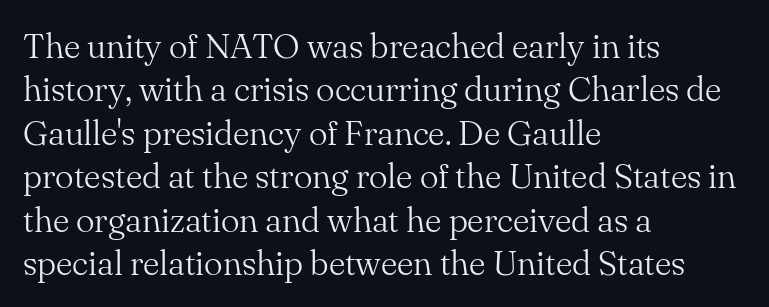
Serif or sans? Serif — the stroke terminals have little feet. In terms of posture, this sample is upright. Here the designer chose a conventional face with non-uniform glyph widths. Underline: absent.
